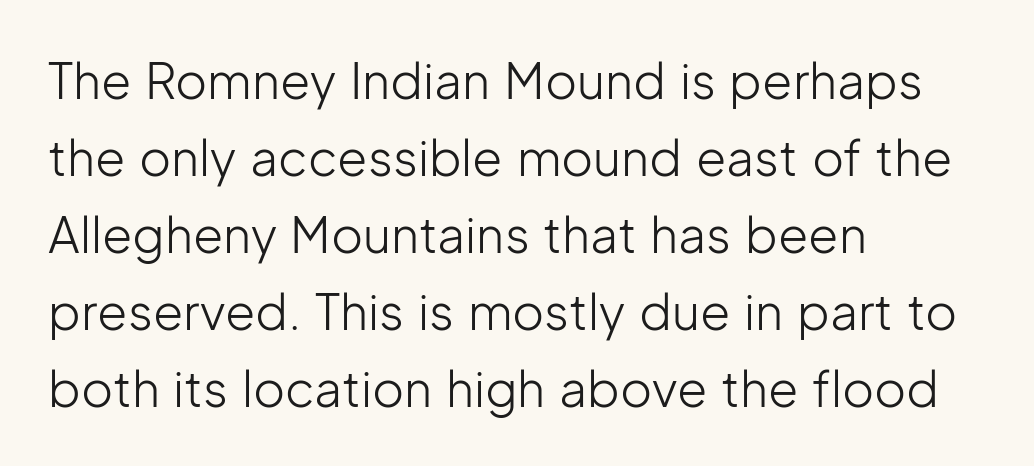
Beneath every word, the page is bare. Reading down the block, your eye returns to a fixed left position each line. Here the designer chose a conventional face with non-uniform glyph widths. This rendering employs a face without finishing strokes, i.e., a sans-serif. The gaps between neighbouring characters are ordinary and unremarkable. Is there any slant? The stems are plumb.
